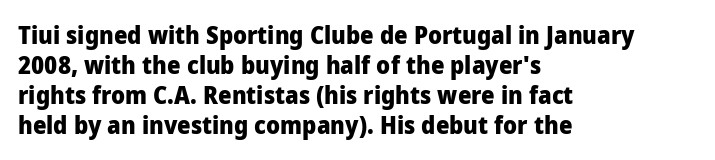
{"italic": "no", "bold": "yes", "underline": "no", "align": "left", "line_spacing": "normal", "line_spacing_ratio": 1.25, "letter_spacing": "normal", "letter_spacing_em": 0.0, "glyph_px": 24}
